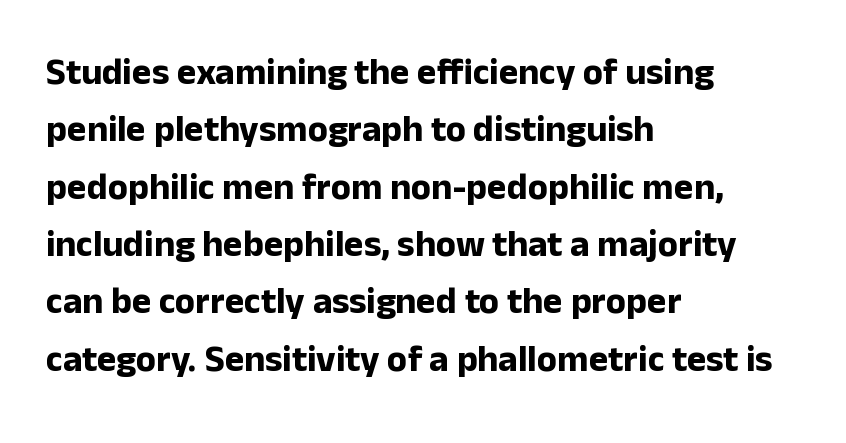
Q: Is the text bold? A: Yes.
Q: Is the text italic (slanted)? A: No, it is upright.
Q: Is the typeface a serif or a sans-serif typeface? A: Sans-serif.
Q: Is the text underlined? A: No.
Q: How is the paragraph aligned? A: Left-aligned.
Q: Is the spacing between letters normal or unusually wide? A: Normal.
Q: Is the spacing between lines tight, normal or loose? A: Normal.
Q: Width (condensed, normal, or wide)? A: Normal.
Q: Stroke contrast? A: Low.
Q: x-height? A: Medium.
Q: Monospaced? A: No.
